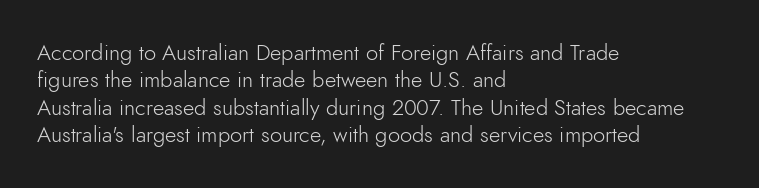
Counters stay open thanks to moderate or lighter strokes. All the whitespace from short lines collects on the right. Normally led — the rows are evenly, conventionally spaced. The glyphs are unaccompanied by any horizontal stroke below them.
